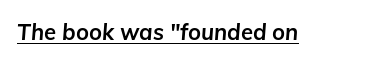
{"italic": "yes", "lean": "right", "slant_degrees": 5, "bold": "yes", "underline": "yes", "letter_spacing": "normal", "letter_spacing_em": 0.0, "glyph_px": 22}
